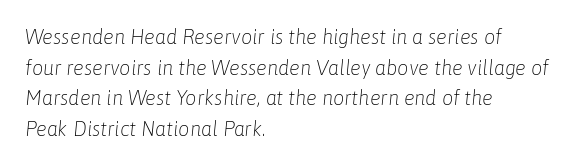
The image shows 20 px text type, italic (leaning right); set left-aligned, normal line spacing (1.53x), normal letter spacing, not underlined.
